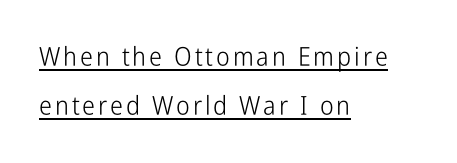
Like a heading marked for emphasis, these lines bear an underscore. Horizontal alignment here is leftward, the default for most running prose. The axis of the letterforms is exactly vertical. No heavy texture on the line: the type isn't bold.
